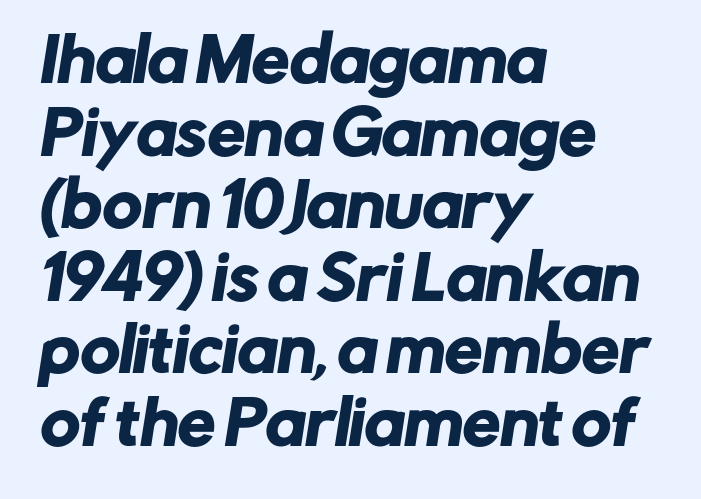
{"serif": "no", "width": "normal", "stroke_contrast": "low", "x_height": "medium", "monospaced": "no", "underline": "no", "align": "left", "line_spacing_ratio": 1.21, "letter_spacing": "normal", "letter_spacing_em": 0.0, "glyph_px": 60}
